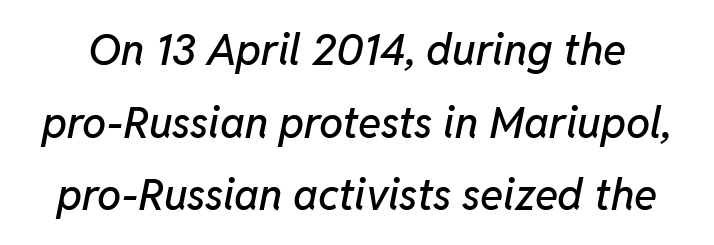
Slanted lettering throughout. Nobody drew a line under any word here. The lines sit at an ordinary, default distance from one another. A typesetter would call this proportional, since set widths differ per character.
